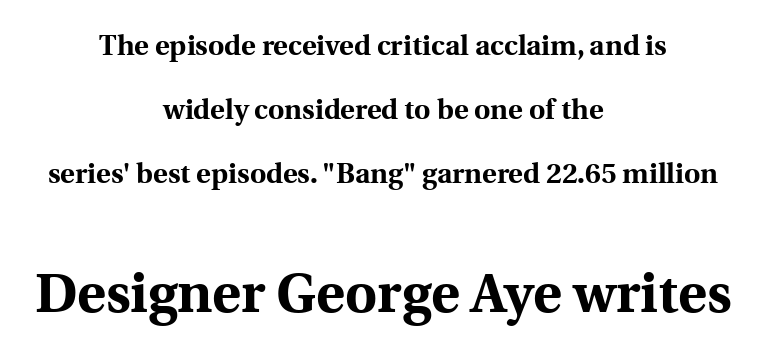
{"serif": "yes", "italic": "no", "bold": "yes", "weight": "bold", "width": "normal", "x_height": "medium", "monospaced": "no", "underline": "no", "align": "center", "line_spacing": "loose", "line_spacing_ratio": 2.29, "letter_spacing": "normal", "letter_spacing_em": 0.0, "larger_block": "second", "size_ratio": 1.96, "glyph_px": 55}
